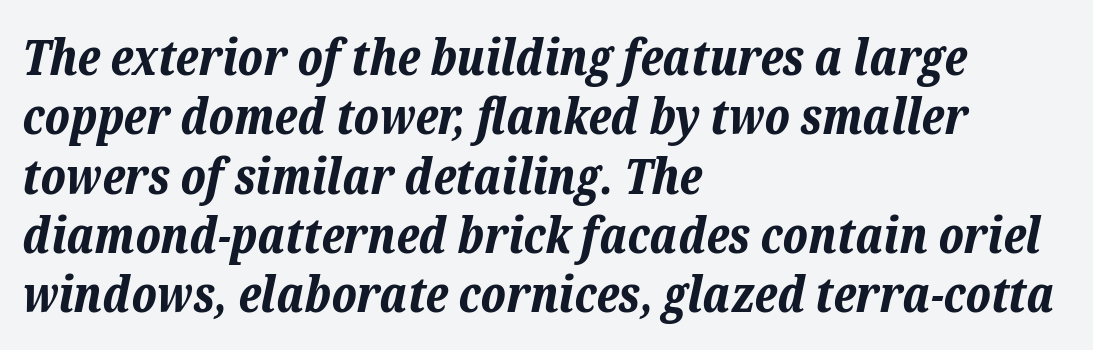
Looking at the ascenders, they clearly lean. Heavy-handed strokes throughout: this text is bold. The setting favours the left margin, as ordinary paragraphs usually do. Is this a fixed-width face? No — the glyphs have proportional, varying widths. The letters sit at their default tracking, neither squeezed nor spread. Check under the words: just untouched page.
